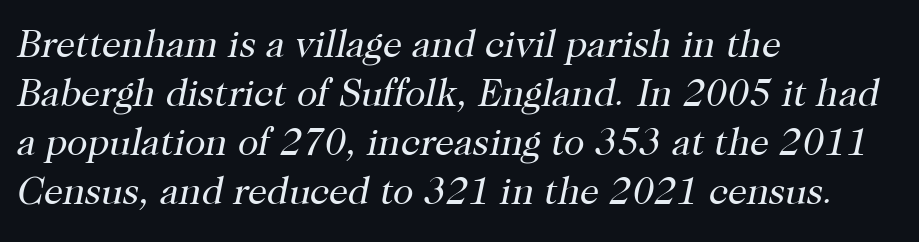
The image shows 38 px regular-weight serif type, italic (leaning right); set left-aligned, normal line spacing (1.29x), normal letter spacing, not underlined; high stroke contrast and a medium x-height.
